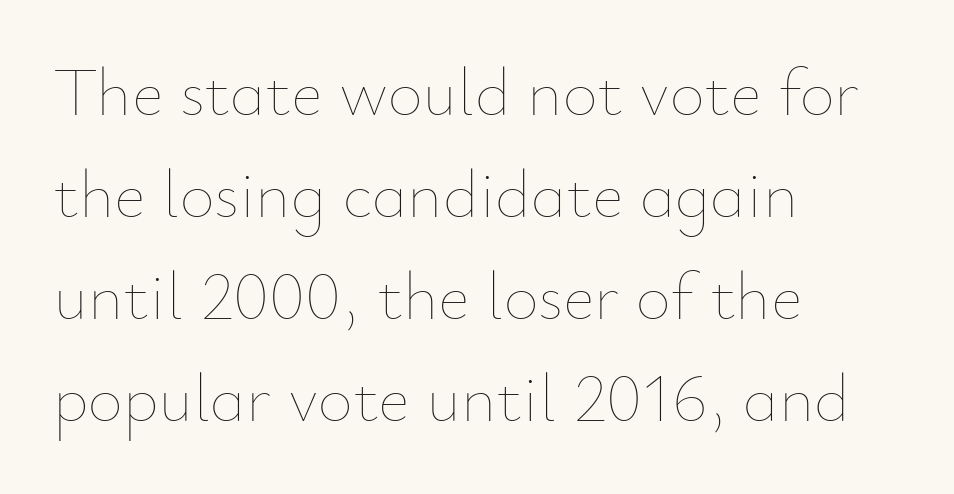
This reads as an unemphasized weight, regular at the heaviest. Posture: straight, roman, zero tilt. This rendering uses left alignment, leaving the right contour irregular. Note the varied advance widths — an 'i' is clearly narrower than an 'm'.
